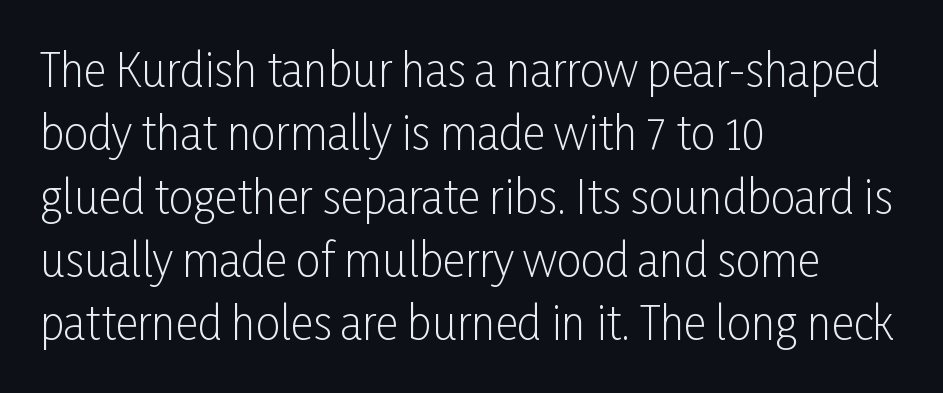
{"serif": "no", "italic": "no", "bold": "no", "weight": "light", "width": "condensed", "stroke_contrast": "low", "x_height": "medium", "monospaced": "no", "underline": "no", "align": "left", "line_spacing": "normal", "line_spacing_ratio": 1.44, "letter_spacing": "normal", "letter_spacing_em": 0.0, "glyph_px": 44}
